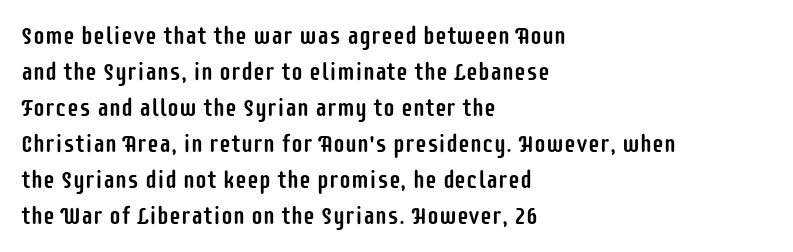
You can tell it's not italic because the verticals are truly vertical. Whoever set this chose a conventional vertical rhythm. The line texture is even and compact thanks to regular tracking. Each row of text sits above clean, open space.
